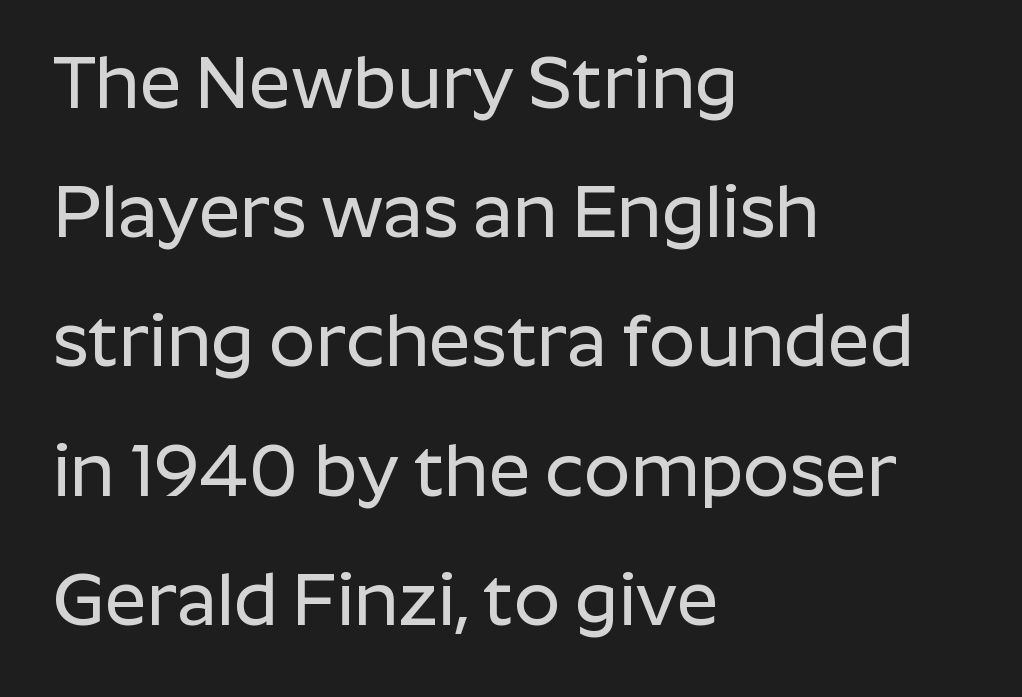
The image shows 73 px sans-serif type, upright; set left-aligned, line spacing 1.77x, normal letter spacing, not underlined; low stroke contrast and a medium x-height.
